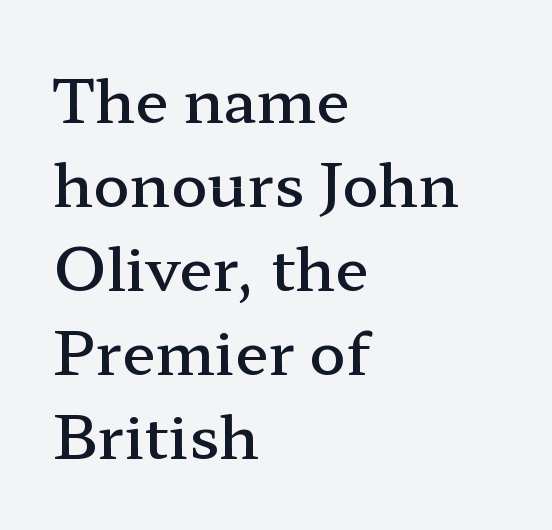
The passage shown is typed in a proportional face where columns would drift. Default kerning and tracking; the words read as compact shapes. Posture: upright roman. Its strokes are somewhat broadened, the hallmark of semibold type.
